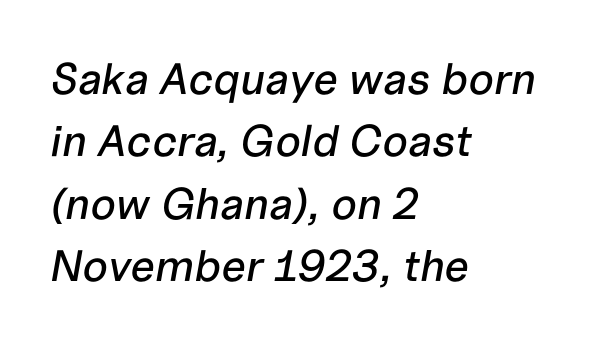
Typeset ragged right — the left edge is the straight one. What's the leading like? Ordinary, nothing unusual. Only glyphs here, with clear space below each row. Here the glyphs are tracked normally, forming tight word shapes. The passage shown leans; its letterforms are oblique. This sample has the flowing, uneven cadence of proportional lettering.
